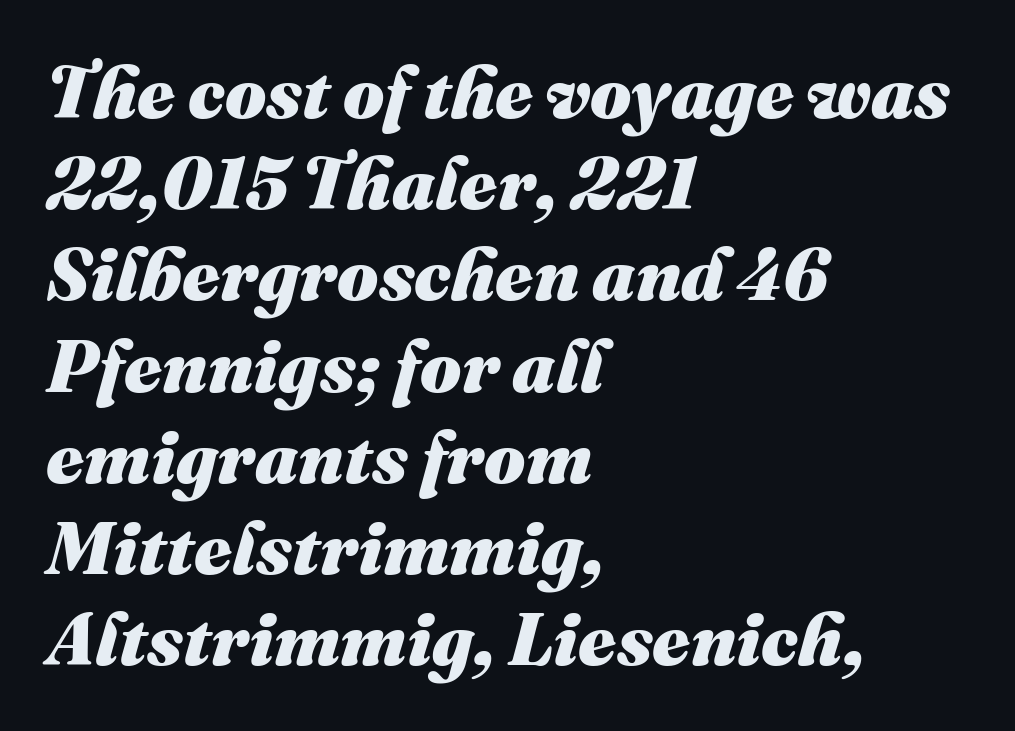
Q: Is the text bold? A: Yes.
Q: Is the text italic (slanted)? A: Yes, it leans right by about 16 degrees.
Q: Is the text underlined? A: No.
Q: How is the paragraph aligned? A: Left-aligned.
Q: Is the spacing between letters normal or unusually wide? A: Normal.
Q: Is the spacing between lines tight, normal or loose? A: Normal.
Q: Width (condensed, normal, or wide)? A: Normal.
Q: Stroke contrast? A: Medium.
Q: x-height? A: Medium.
Q: Monospaced? A: No.
